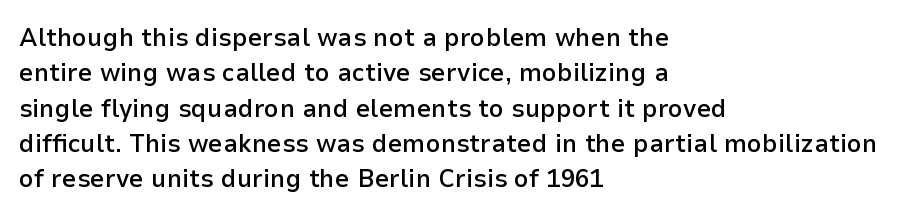
Q: Is the text bold? A: Semi-bold.
Q: Is the text italic (slanted)? A: No, it is upright.
Q: Is the text underlined? A: No.
Q: How is the paragraph aligned? A: Left-aligned.
Q: Is the spacing between letters normal or unusually wide? A: Normal.
Q: Is the spacing between lines tight, normal or loose? A: Normal.
